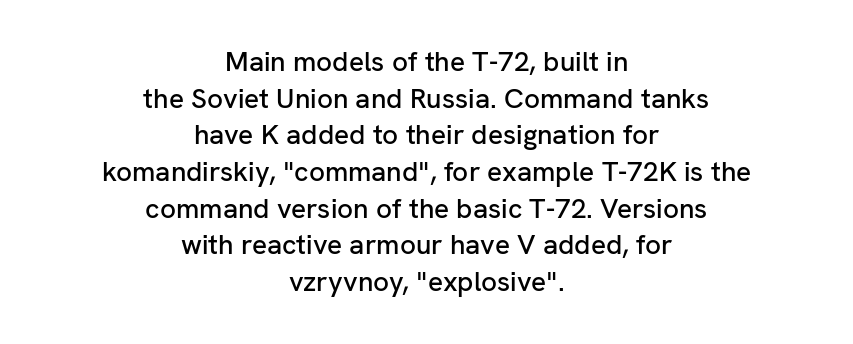
{"serif": "no", "italic": "no", "width": "normal", "stroke_contrast": "low", "x_height": "medium", "monospaced": "no", "underline": "no", "align": "center", "line_spacing": "normal", "line_spacing_ratio": 1.31, "letter_spacing": "normal", "letter_spacing_em": 0.0, "glyph_px": 28}
